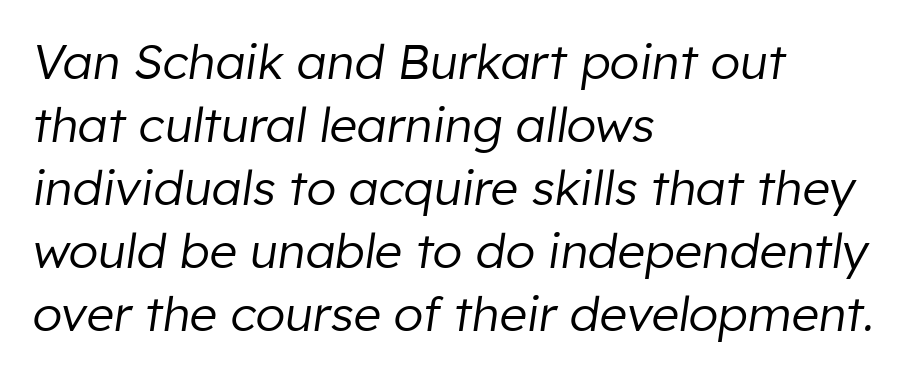
{"italic": "yes", "lean": "right", "slant_degrees": 8, "bold": "no", "weight": "regular", "width": "normal", "stroke_contrast": "low", "x_height": "medium", "monospaced": "no", "underline": "no", "align": "left", "line_spacing": "normal", "line_spacing_ratio": 1.31, "letter_spacing": "normal", "letter_spacing_em": 0.0, "glyph_px": 48}
